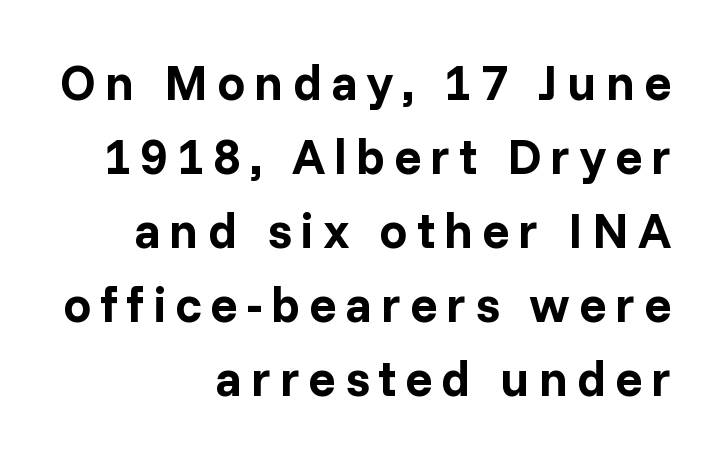
Chunky letters — that's bold for sure. Note: no serifs on the glyphs. The lines are quadded right. Do the characters align in a grid? No, the font is proportional. Honestly, there is no underline to notice here at all. Posture: upright roman.
